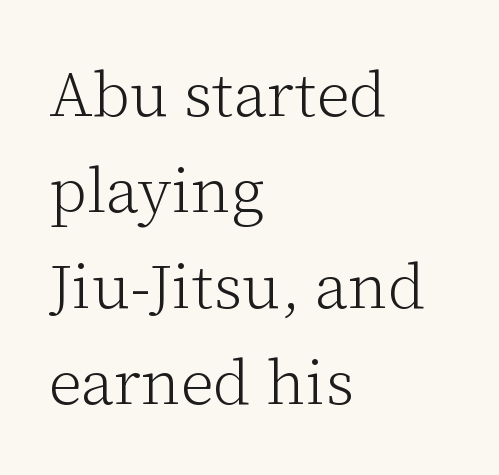
The image shows 64 px light serif type, upright; set left-aligned, normal line spacing (1.5x), normal letter spacing, not underlined; low stroke contrast and a medium x-height.
